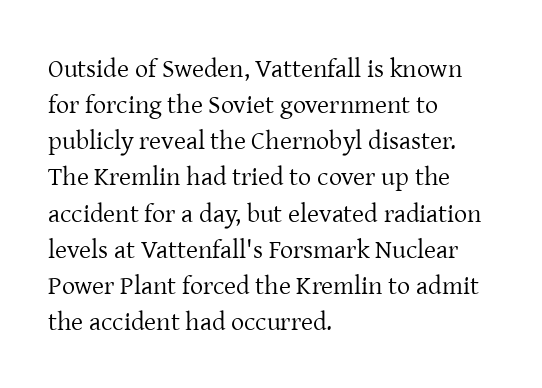
Q: Is the text bold? A: No.
Q: Is the text italic (slanted)? A: No, it is upright.
Q: Is the text underlined? A: No.
Q: How is the paragraph aligned? A: Left-aligned.
Q: Is the spacing between letters normal or unusually wide? A: Normal.
Q: Is the spacing between lines tight, normal or loose? A: Normal.
